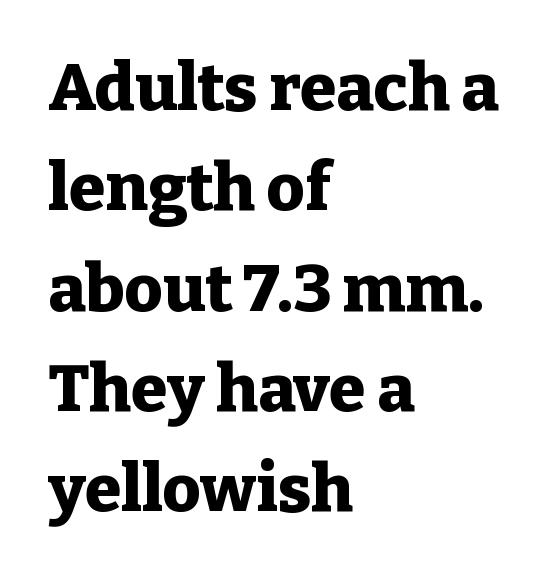
The image shows 66 px heavy serif type, upright; set left-aligned, normal line spacing (1.52x), normal letter spacing, not underlined; low stroke contrast and a medium x-height.
